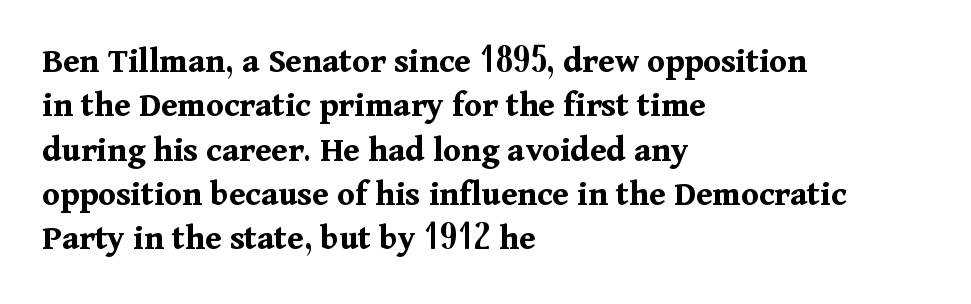
The image shows 36 px bold serif type, upright; set left-aligned, line spacing 1.23x, normal letter spacing, not underlined; medium stroke contrast and a medium x-height.
